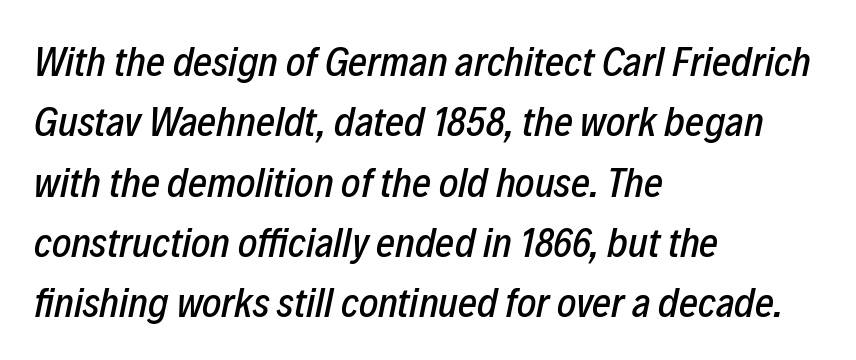
{"italic": "yes", "lean": "right", "slant_degrees": 12, "width": "condensed", "stroke_contrast": "low", "x_height": "medium", "monospaced": "no", "underline": "no", "align": "left", "line_spacing": "normal", "line_spacing_ratio": 1.47, "letter_spacing": "normal", "letter_spacing_em": 0.0, "glyph_px": 41}
